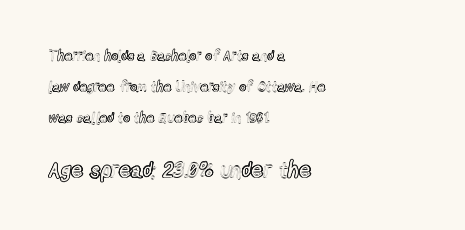
The image shows 22 px text type; set left-aligned, loose line spacing (2.22x), normal letter spacing, not underlined; the second (bottom) block is 1.57x larger.
